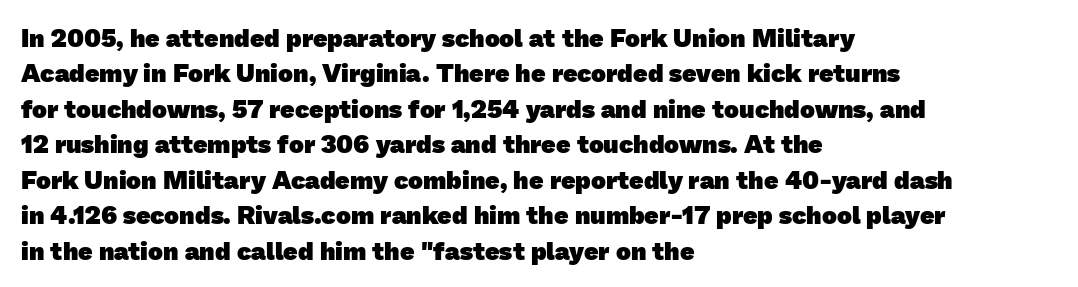
{"bold": "yes", "underline": "no", "align": "left", "line_spacing": "normal", "line_spacing_ratio": 1.42, "letter_spacing": "normal", "letter_spacing_em": 0.0, "glyph_px": 25}
